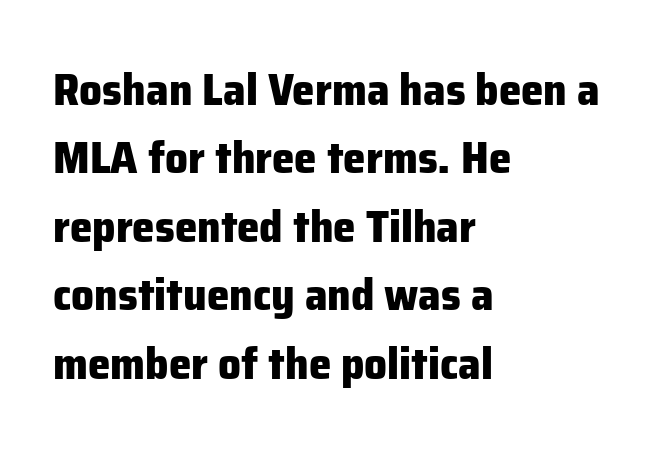
{"serif": "no", "italic": "no", "bold": "yes", "weight": "heavy", "width": "normal", "stroke_contrast": "low", "x_height": "medium", "monospaced": "no", "underline": "no", "align": "left", "line_spacing": "normal", "line_spacing_ratio": 1.52, "letter_spacing": "normal", "letter_spacing_em": 0.0, "glyph_px": 45}
